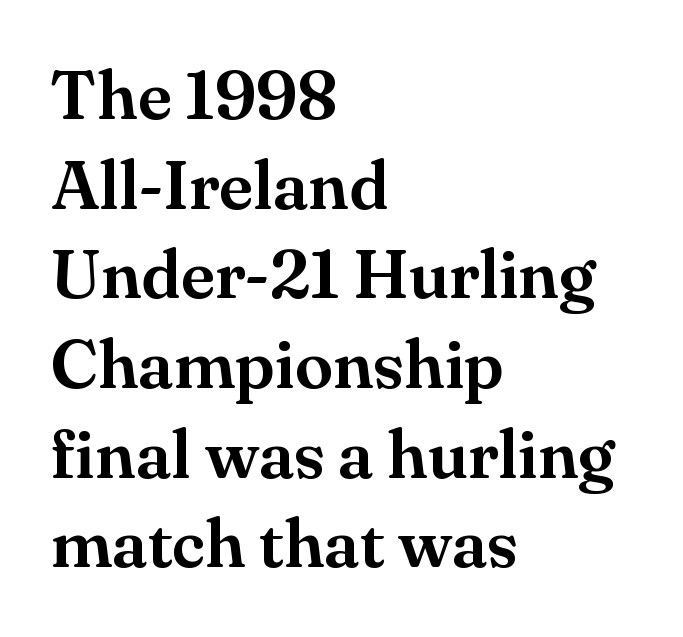
Font category for this specimen: serif. The typesetter chose a ragged-right arrangement here. Posture: vertical. Vertically, the passage feels balanced, rows spaced as you'd expect. Each letter keeps its own natural width here, so spacing adapts to shape. Tracking value appears to be zero — textbook default spacing.
